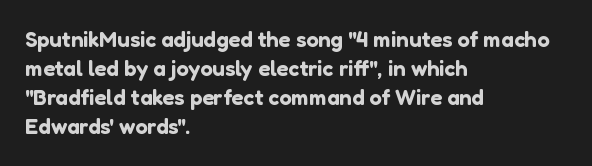
{"italic": "no", "underline": "no", "align": "left", "line_spacing": "normal", "line_spacing_ratio": 1.32, "letter_spacing": "normal", "letter_spacing_em": 0.0, "glyph_px": 22}
